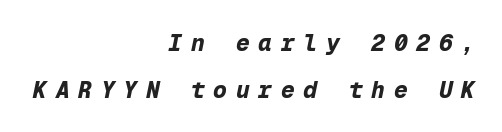
{"italic": "yes", "lean": "right", "slant_degrees": 12, "bold": "yes", "underline": "no", "align": "right", "line_spacing": "loose", "line_spacing_ratio": 2.04, "letter_spacing": "wide", "letter_spacing_em": 0.38, "glyph_px": 23}
